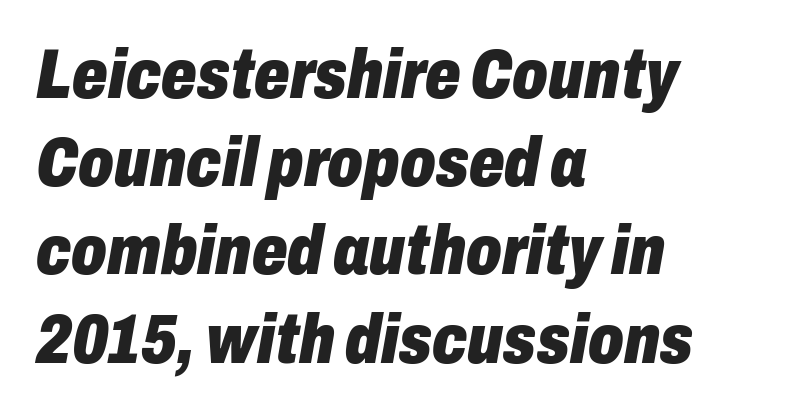
Interline gaps are of average width in this sample. The passage shown is emphatically bold. Standard letterfit; no display-style spreading of the glyphs. Words float on clear page, feet unadorned. Visually the block forms a straight wall on the left and a jagged coastline on the right. Designer's note — italics engaged.
